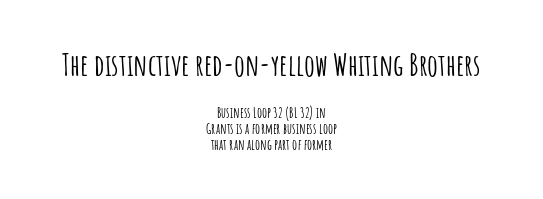
The image shows 30 px condensed sans-serif type, upright; set centered, tight line spacing (1.13x), normal letter spacing, not underlined; the first (top) block is 2.14x larger; low stroke contrast and a large x-height.
